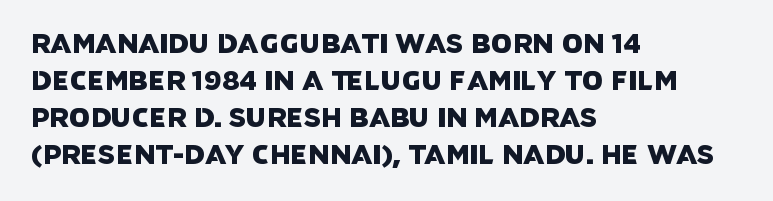
Q: Is the text underlined? A: No.
Q: How is the paragraph aligned? A: Left-aligned.
Q: Is the spacing between letters normal or unusually wide? A: Normal.
Q: Is the spacing between lines tight, normal or loose? A: Normal.
